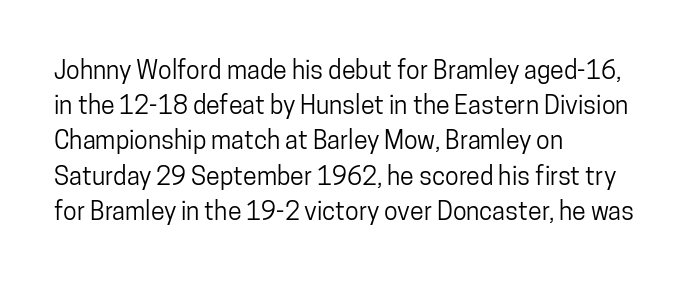
Posture: straight, roman, zero tilt. This rendering uses left alignment, leaving the right contour irregular. This sample keeps an unexceptional amount of space between lines. Bare-footed words on every line.
